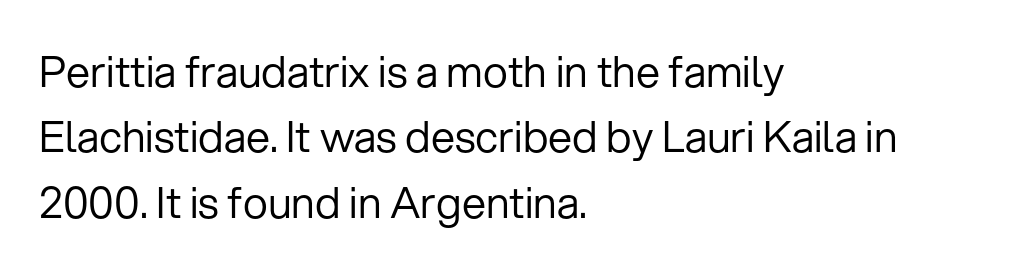
{"serif": "no", "italic": "no", "bold": "no", "weight": "regular", "width": "normal", "stroke_contrast": "low", "x_height": "medium", "monospaced": "no", "underline": "no", "align": "left", "line_spacing": "normal", "line_spacing_ratio": 1.52, "letter_spacing": "normal", "letter_spacing_em": 0.0, "glyph_px": 43}
